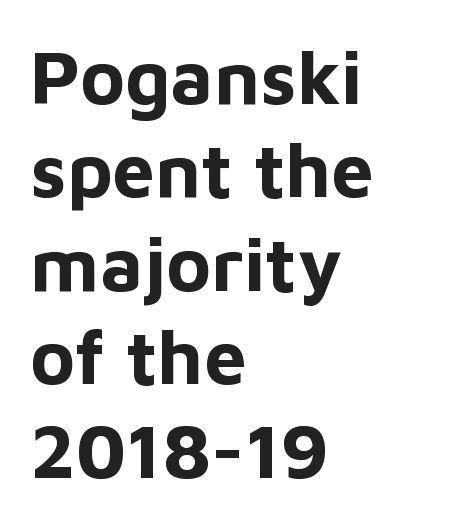
Q: Is the text bold? A: Yes.
Q: Is the text italic (slanted)? A: No, it is upright.
Q: Is the typeface a serif or a sans-serif typeface? A: Sans-serif.
Q: Is the text underlined? A: No.
Q: How is the paragraph aligned? A: Left-aligned.
Q: Is the spacing between letters normal or unusually wide? A: Normal.
Q: Width (condensed, normal, or wide)? A: Normal.
Q: Stroke contrast? A: Low.
Q: x-height? A: Medium.
Q: Monospaced? A: No.
